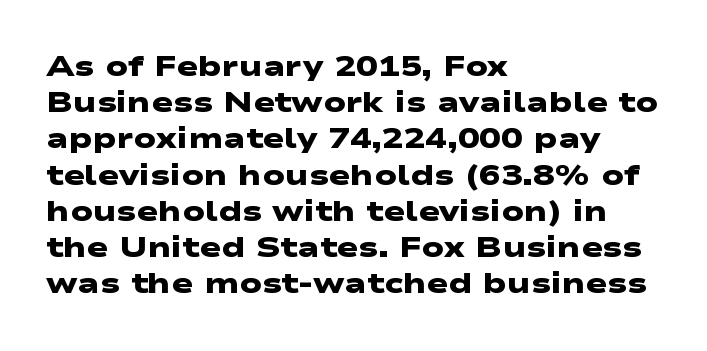
The image shows 29 px heavy, wide sans-serif type; set left-aligned, normal line spacing (1.25x), normal letter spacing, not underlined; low stroke contrast and a medium x-height.
